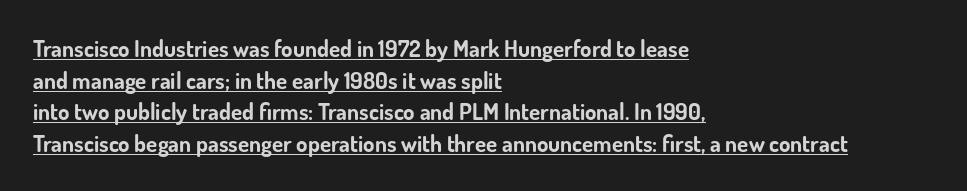
{"italic": "no", "bold": "yes", "underline": "yes", "align": "left", "line_spacing": "normal", "line_spacing_ratio": 1.37, "letter_spacing": "normal", "letter_spacing_em": 0.0, "glyph_px": 23}
